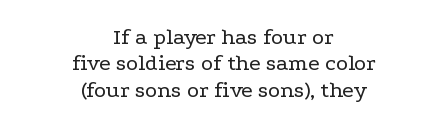
{"italic": "no", "bold": "no", "underline": "no", "align": "center", "line_spacing": "tight", "line_spacing_ratio": 1.15, "letter_spacing": "normal", "letter_spacing_em": 0.0, "glyph_px": 23}
